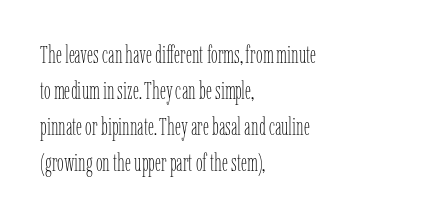
There is no visible air inserted between adjacent glyphs. The rendering anchors every line to the left-hand side. Counters stay open thanks to moderate or lighter strokes. Is there much room between lines? A standard amount, neither cramped nor airy. Type without underlining.
